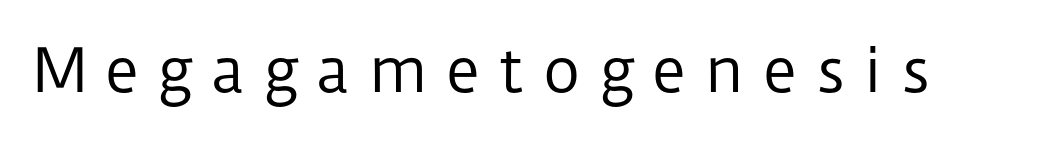
The passage shown is typeset with a sans-serif family. A clean baseline with only descenders dipping below it. Here the designer chose a conventional face with non-uniform glyph widths. Rendered with straight, roman letterforms. The typeface has the unassuming heft of standard copy or less. How are the letters spaced? Widely, with obvious added tracking.
